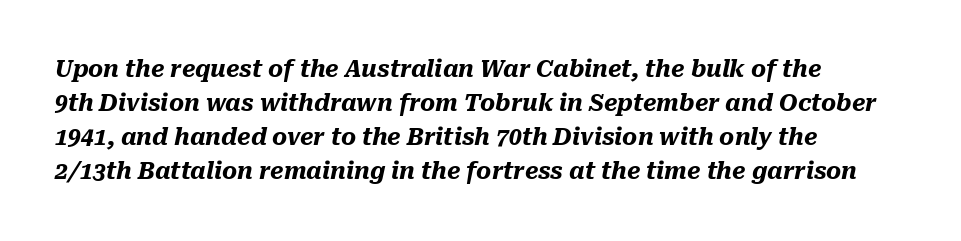
Teacher's note: observe the even left margin — that is flush-left alignment. Beneath every word, the page is bare. Observe the lean: these are italic letterforms. Is the type bold? Yes — the strokes are clearly thick and heavy.
